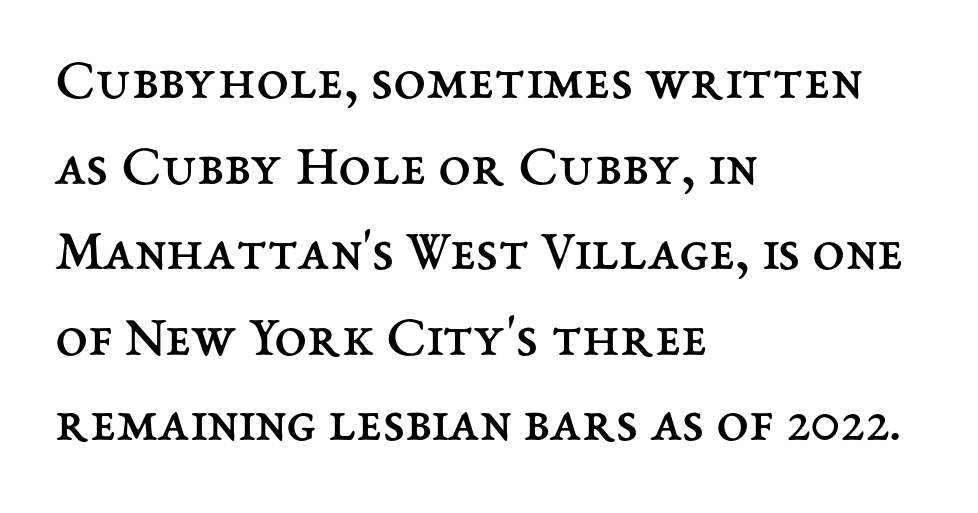
The image shows 59 px regular-weight type, upright; set left-aligned, normal line spacing (1.45x), normal letter spacing, not underlined; medium stroke contrast and a medium x-height.
